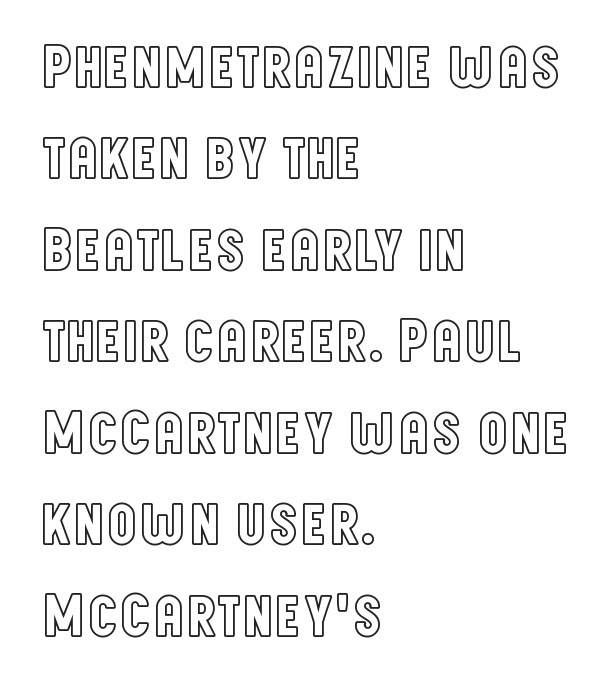
The letters stand upright; this is a roman face. Caption: multi-line text, flush left, ragged right. Spacing verdict: proportional, widths tailored to each character. Whoever set this chose a conventional vertical rhythm. This rendering leaves character spacing at its baseline value. Rule under the text: the space is simply empty.
